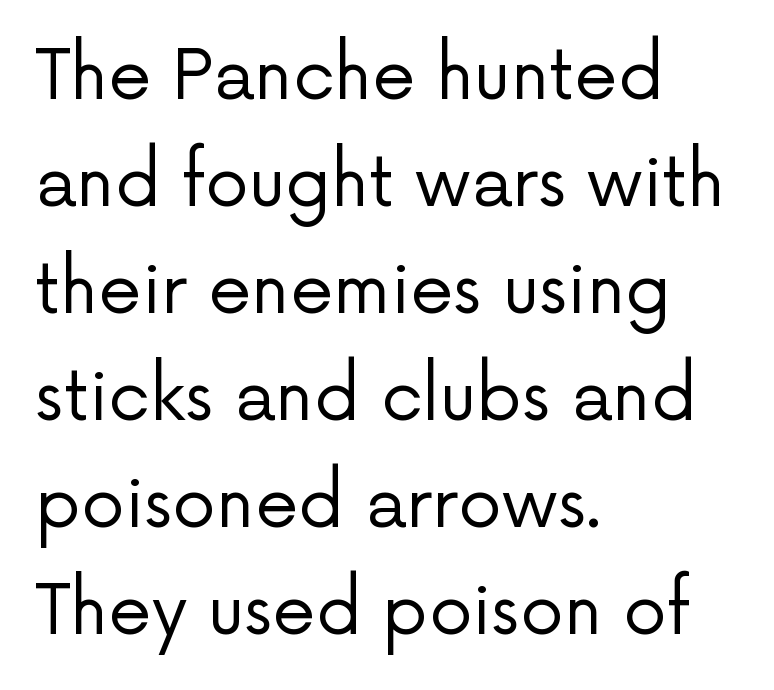
The image shows 69 px regular-weight sans-serif type, upright; set left-aligned, normal line spacing (1.55x), normal letter spacing, not underlined; low stroke contrast and a medium x-height.
